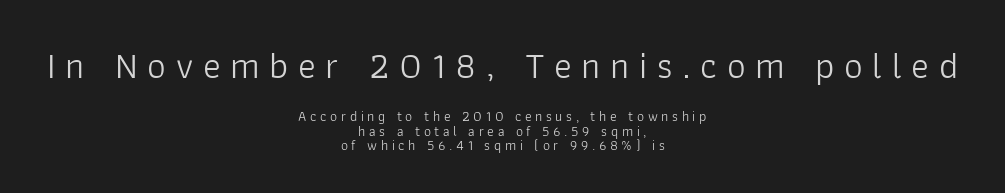
Q: Is the text bold? A: No.
Q: Is the text italic (slanted)? A: No, it is upright.
Q: Is the typeface a serif or a sans-serif typeface? A: Sans-serif.
Q: Is the text underlined? A: No.
Q: How is the paragraph aligned? A: Centered.
Q: Is the spacing between letters normal or unusually wide? A: Unusually wide.
Q: Is the spacing between lines tight, normal or loose? A: Tight.
Q: Which block of text is set in a larger size, the first (top) or the second (bottom)? A: The first (top) one.
Q: Width (condensed, normal, or wide)? A: Normal.
Q: Stroke contrast? A: Low.
Q: x-height? A: Medium.
Q: Monospaced? A: No.
